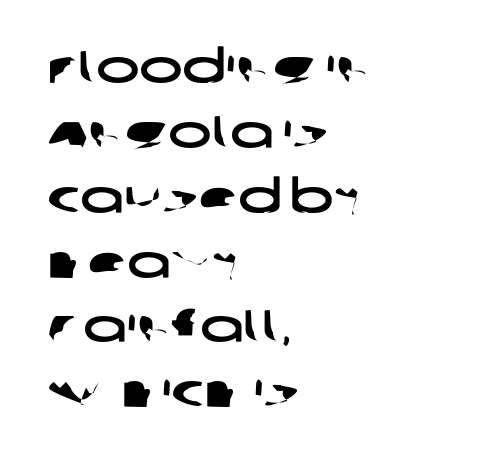
Q: Is the typeface a serif or a sans-serif typeface? A: Sans-serif.
Q: Is the text underlined? A: No.
Q: How is the paragraph aligned? A: Left-aligned.
Q: Is the spacing between letters normal or unusually wide? A: Normal.
Q: Is the spacing between lines tight, normal or loose? A: Normal.
Q: Width (condensed, normal, or wide)? A: Wide.
Q: Stroke contrast? A: Low.
Q: x-height? A: Large.
Q: Monospaced? A: No.
